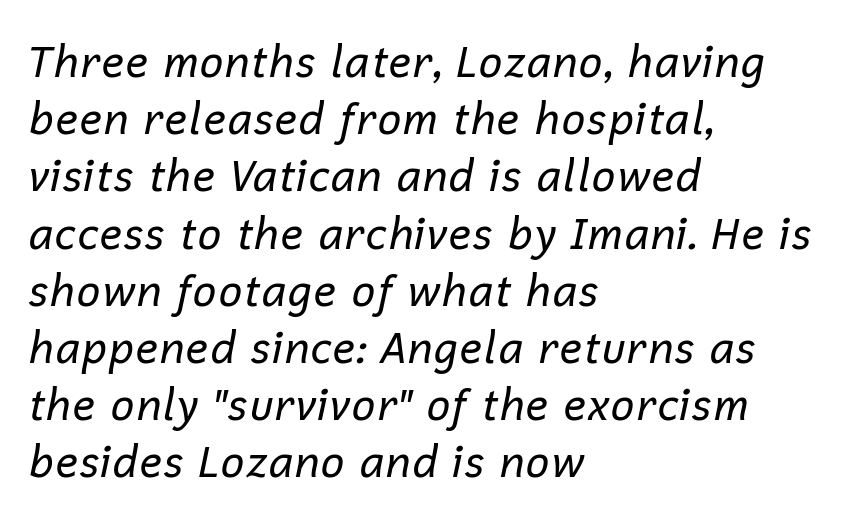
Q: Is the text bold? A: No.
Q: Is the text italic (slanted)? A: Yes, it leans right by about 12 degrees.
Q: Is the text underlined? A: No.
Q: How is the paragraph aligned? A: Left-aligned.
Q: Is the spacing between letters normal or unusually wide? A: Normal.
Q: Is the spacing between lines tight, normal or loose? A: Normal.
Q: Width (condensed, normal, or wide)? A: Normal.
Q: Stroke contrast? A: Low.
Q: x-height? A: Medium.
Q: Monospaced? A: No.
